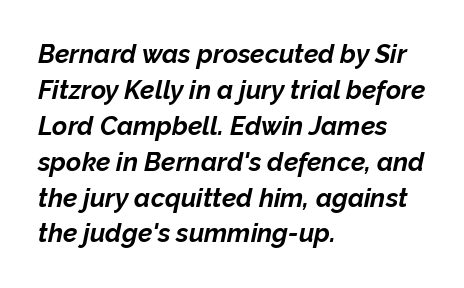
The image shows 26 px bold type, italic (leaning right); set left-aligned, normal line spacing (1.38x), normal letter spacing, not underlined.
